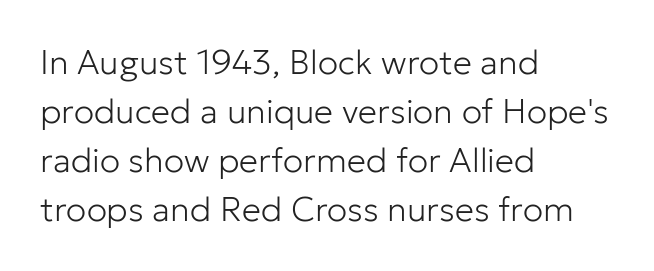
Each letter keeps its own natural width here, so spacing adapts to shape. Has an underline been added? It has not. Nothing unusual about the tracking: characters are spaced as the font intends. Designer's note — italics off, roman on.
